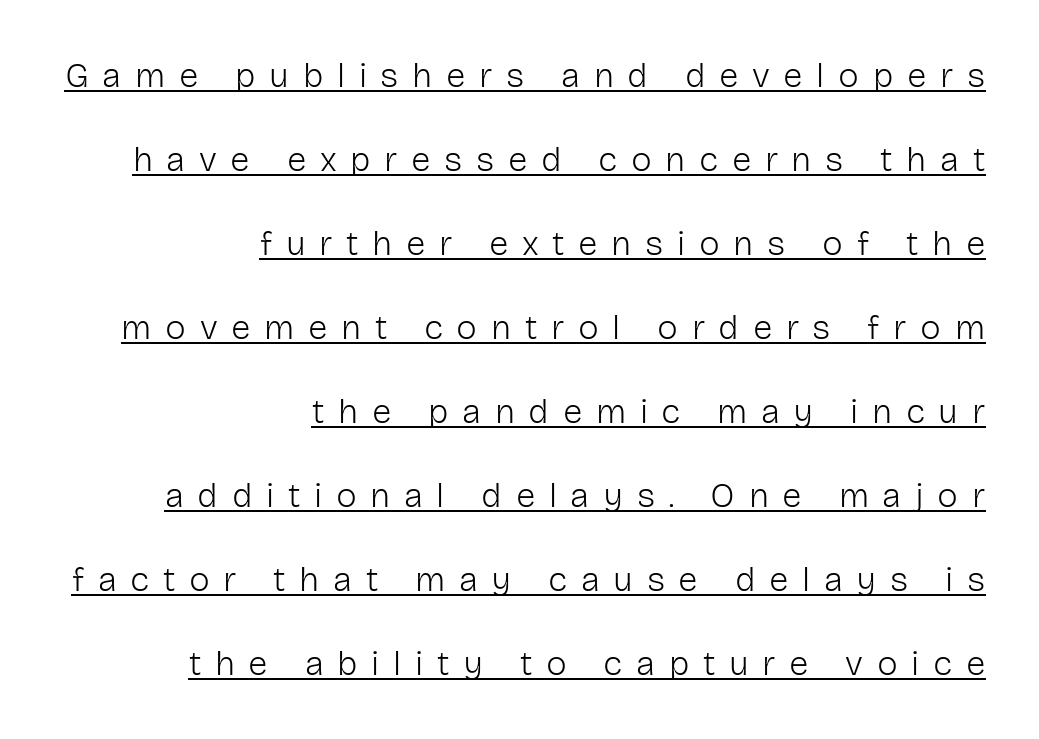
The image shows 35 px light sans-serif type, upright; set right-aligned, loose line spacing (2.4x), unusually wide letter spacing (+0.39 em), underlined; low stroke contrast and a medium x-height.
